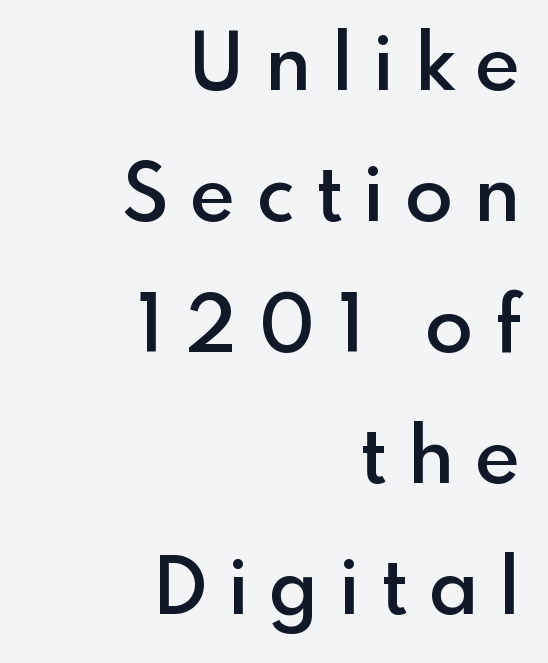
The image shows 78 px semibold sans-serif type, upright; set right-aligned, normal line spacing (1.68x), unusually wide letter spacing (+0.28 em), not underlined; a small x-height.
